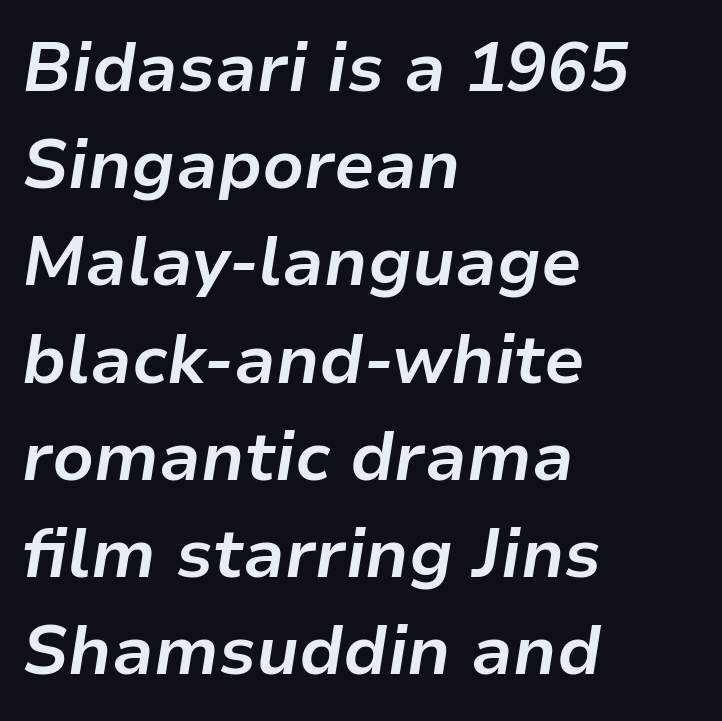
The image shows 68 px bold type, italic (leaning right); set left-aligned, normal line spacing (1.43x), normal letter spacing, not underlined; low stroke contrast and a medium x-height.
